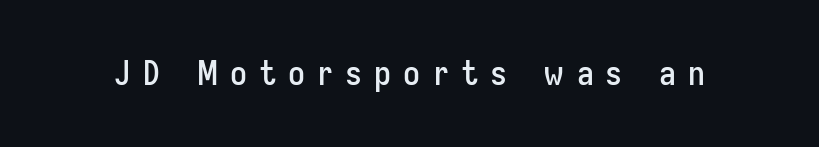
Typographically, this falls in the sans-serif category. Unmarked baselines from the first word to the last. The tracking reads as deliberately expanded to a designer's eye. The face used here is proportionally spaced, like ordinary book or web type.
